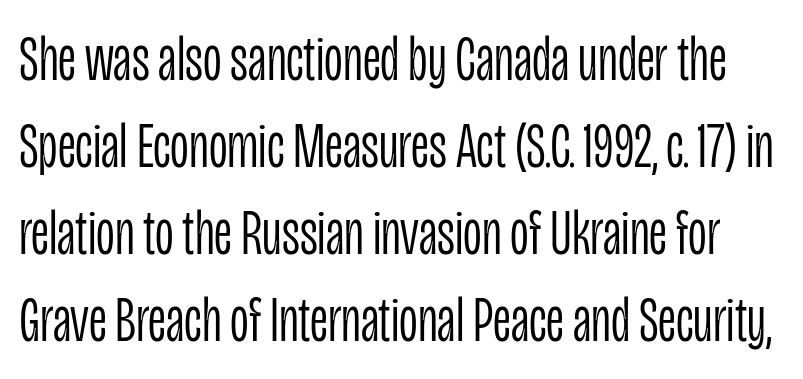
{"serif": "no", "italic": "no", "bold": "no", "weight": "light", "width": "condensed", "stroke_contrast": "low", "x_height": "large", "monospaced": "no", "underline": "no", "line_spacing": "normal", "line_spacing_ratio": 1.34, "letter_spacing": "normal", "letter_spacing_em": 0.0, "glyph_px": 65}
